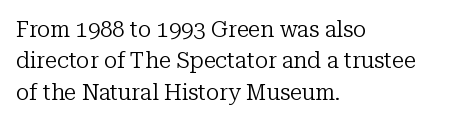
The image shows 22 px text type, upright; set left-aligned, normal line spacing (1.43x), normal letter spacing, not underlined.
